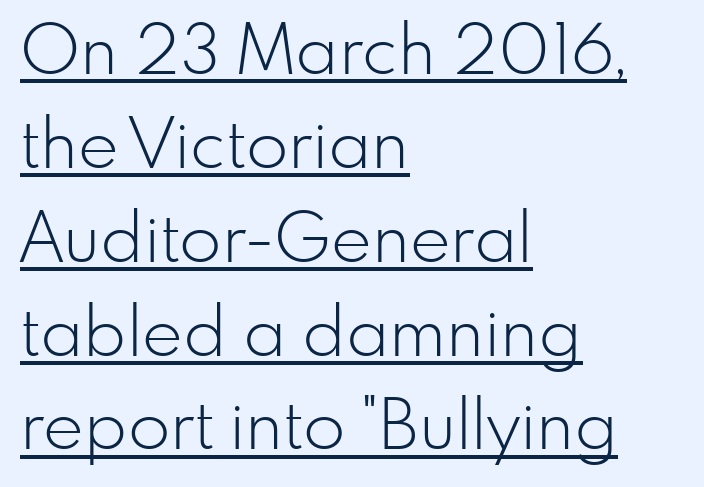
The rendering keeps characters at their native spacing. The rendering shows plain stroke endings on the letterforms — a sans-serif design. The letters look calm and open, with moderate or lighter stems. A baseline rule has been typeset under these characters. The letters advance in unequal steps, a hallmark of proportional type. Vertical strokes here are truly vertical.
